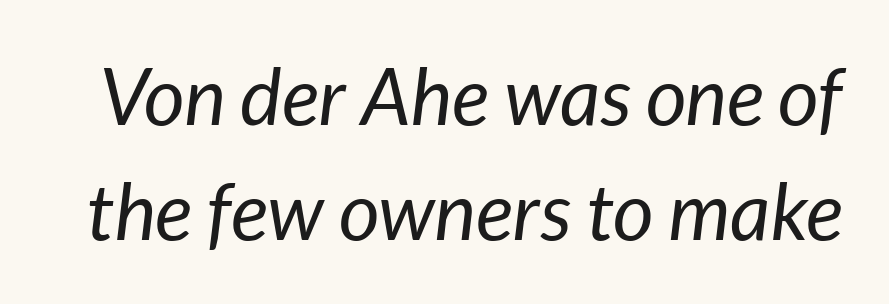
The image shows 79 px regular-weight type, italic (leaning right); set normal line spacing (1.45x), normal letter spacing, not underlined; low stroke contrast and a medium x-height.
